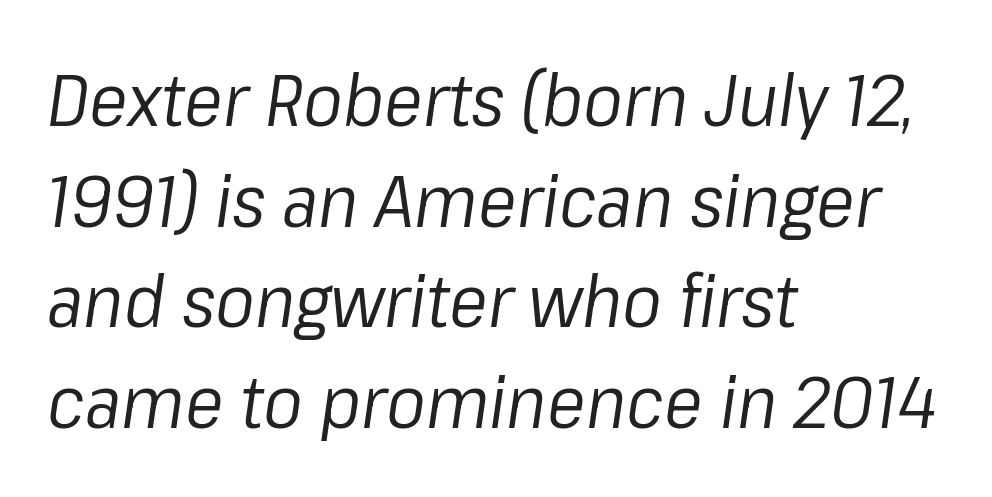
The image shows 73 px regular-weight type, italic (leaning right); set left-aligned, normal line spacing (1.38x), normal letter spacing, not underlined; low stroke contrast and a medium x-height.
